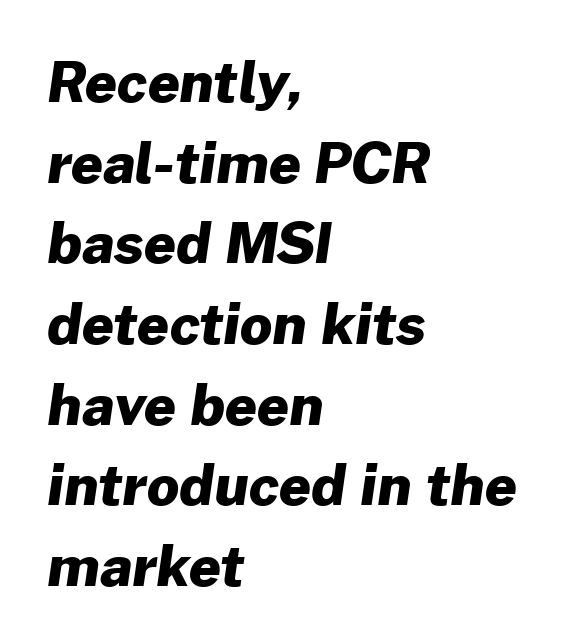
The image shows 56 px heavy sans-serif type; set left-aligned, normal line spacing (1.44x), normal letter spacing, not underlined; low stroke contrast and a medium x-height.
